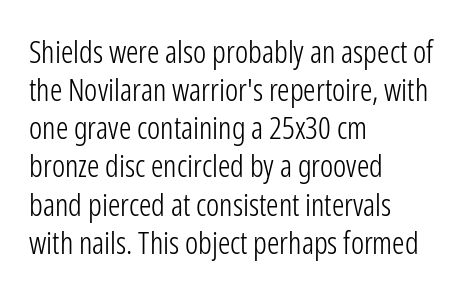
Q: Is the text bold? A: No.
Q: Is the text italic (slanted)? A: No, it is upright.
Q: Is the typeface a serif or a sans-serif typeface? A: Sans-serif.
Q: Is the text underlined? A: No.
Q: How is the paragraph aligned? A: Left-aligned.
Q: Is the spacing between letters normal or unusually wide? A: Normal.
Q: Width (condensed, normal, or wide)? A: Condensed.
Q: Stroke contrast? A: Low.
Q: x-height? A: Medium.
Q: Monospaced? A: No.
